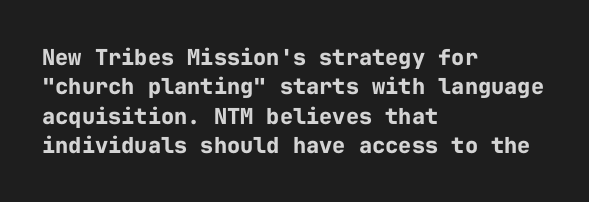
Q: Is the text bold? A: Yes.
Q: Is the text italic (slanted)? A: No, it is upright.
Q: Is the text underlined? A: No.
Q: How is the paragraph aligned? A: Left-aligned.
Q: Is the spacing between letters normal or unusually wide? A: Normal.
Q: Is the spacing between lines tight, normal or loose? A: Normal.
